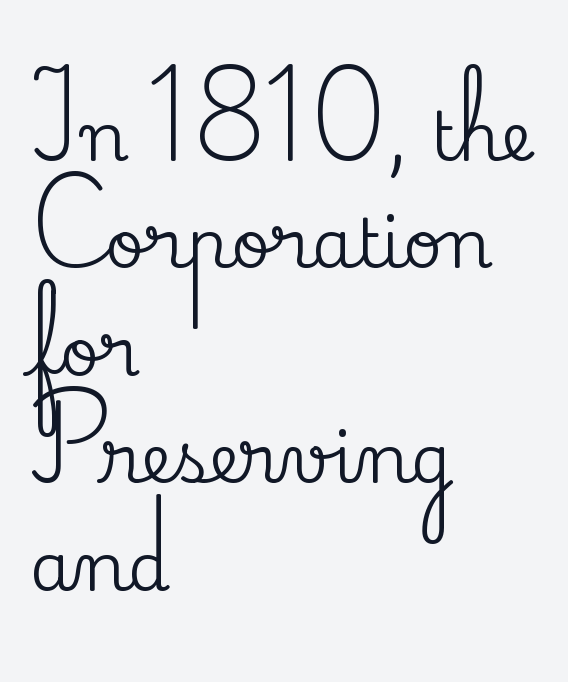
{"serif": "yes", "italic": "no", "width": "normal", "stroke_contrast": "medium", "x_height": "small", "monospaced": "no", "underline": "no", "align": "left", "line_spacing": "normal", "line_spacing_ratio": 1.58, "letter_spacing": "normal", "letter_spacing_em": 0.0, "glyph_px": 68}
